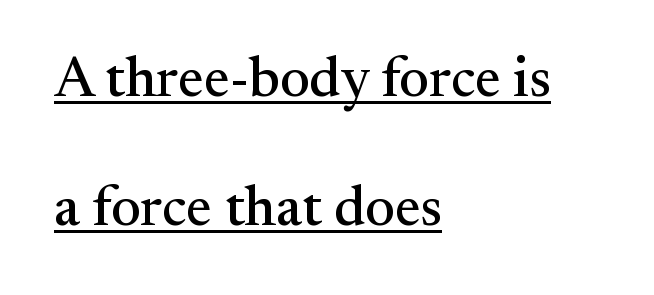
A typesetter would call this proportional, since set widths differ per character. You can tell from the footed stems that serif type was used. Compared with typical body copy, the letter spacing here is the same. Reading down the column, the eye jumps a long way to each next line. The letters stand straight up with perfectly vertical stems.
